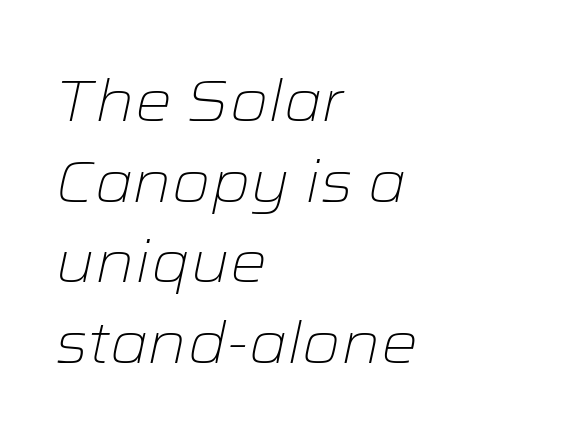
Q: Is the text bold? A: No.
Q: Is the text italic (slanted)? A: Yes, it leans right by about 12 degrees.
Q: Is the text underlined? A: No.
Q: How is the paragraph aligned? A: Left-aligned.
Q: Is the spacing between letters normal or unusually wide? A: Normal.
Q: Is the spacing between lines tight, normal or loose? A: Normal.
Q: Width (condensed, normal, or wide)? A: Wide.
Q: Stroke contrast? A: Low.
Q: x-height? A: Medium.
Q: Monospaced? A: No.
